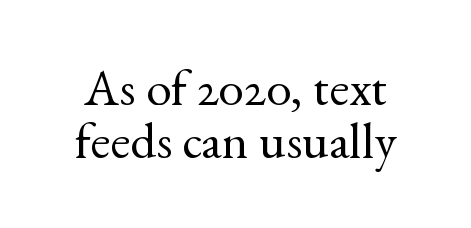
Examine the stroke ends and you'll spot serifs. The typeface has the unassuming heft of standard copy or less. Words float on clear page, feet unadorned. The font's upright variant was chosen for this text. Interline gaps are noticeably narrow in this sample.
